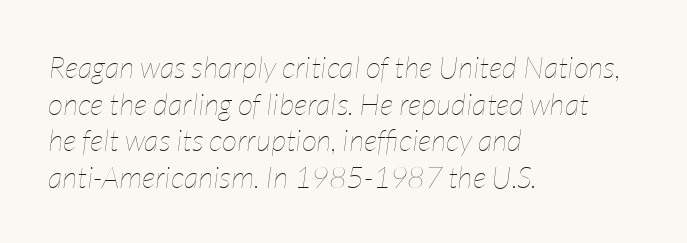
{"italic": "yes", "lean": "right", "slant_degrees": 7, "bold": "no", "weight": "thin", "width": "condensed", "stroke_contrast": "low", "x_height": "medium", "monospaced": "no", "underline": "no", "align": "left", "line_spacing_ratio": 1.22, "letter_spacing": "normal", "letter_spacing_em": 0.0, "glyph_px": 30}
